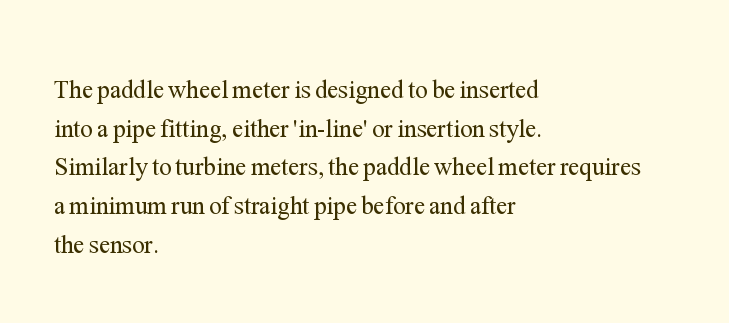
The image shows 25 px text type, upright; set left-aligned, normal line spacing (1.55x), normal letter spacing, not underlined.
